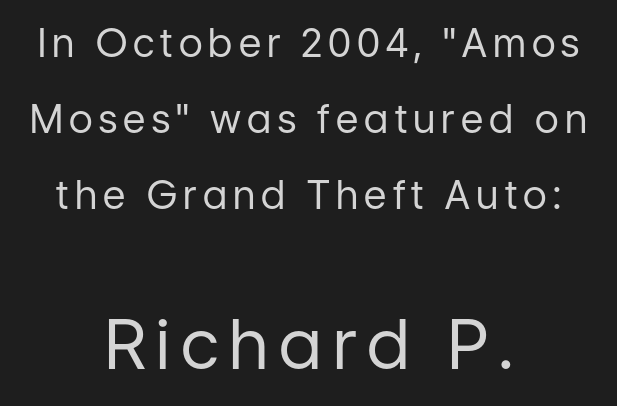
{"serif": "no", "italic": "no", "bold": "no", "weight": "regular", "width": "normal", "stroke_contrast": "low", "x_height": "medium", "monospaced": "no", "underline": "no", "align": "center", "line_spacing": "loose", "line_spacing_ratio": 1.95, "larger_block": "second", "size_ratio": 1.77, "glyph_px": 69}
